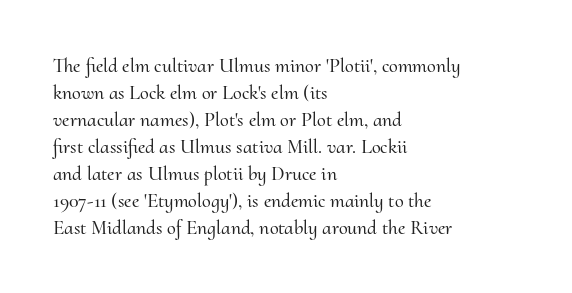
{"italic": "no", "underline": "no", "align": "left", "line_spacing": "normal", "line_spacing_ratio": 1.35, "letter_spacing": "normal", "letter_spacing_em": 0.0, "glyph_px": 20}
